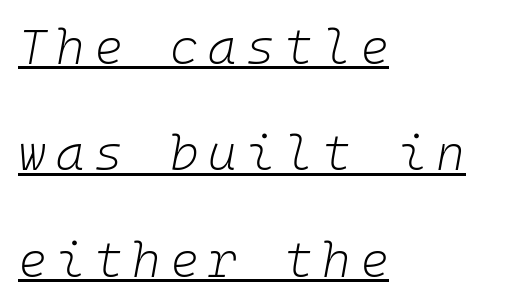
{"italic": "yes", "lean": "right", "slant_degrees": 10, "bold": "no", "weight": "light", "width": "normal", "stroke_contrast": "low", "x_height": "medium", "monospaced": "yes", "underline": "yes", "align": "left", "line_spacing": "loose", "line_spacing_ratio": 2.17, "glyph_px": 49}
